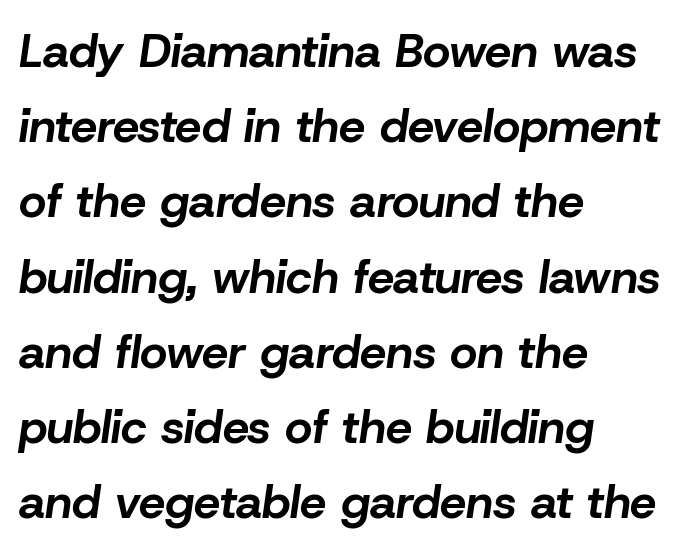
Would a proofreader flag this as italicized? Yes. Nobody drew a line under any word here. The lines sit at an ordinary, default distance from one another. The sample has been set heavy, in full bold.
